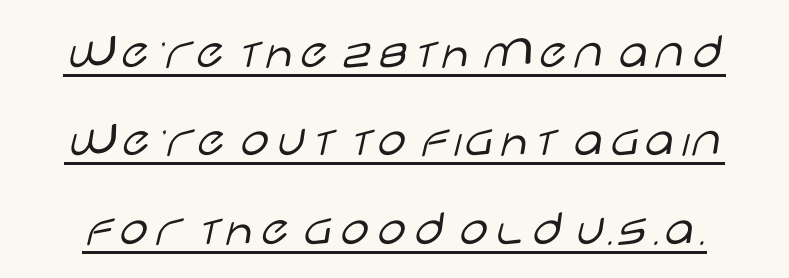
{"serif": "no", "bold": "no", "weight": "light", "width": "wide", "stroke_contrast": "low", "x_height": "large", "monospaced": "no", "underline": "yes", "line_spacing": "normal", "line_spacing_ratio": 1.7, "letter_spacing": "normal", "letter_spacing_em": 0.0, "glyph_px": 52}
